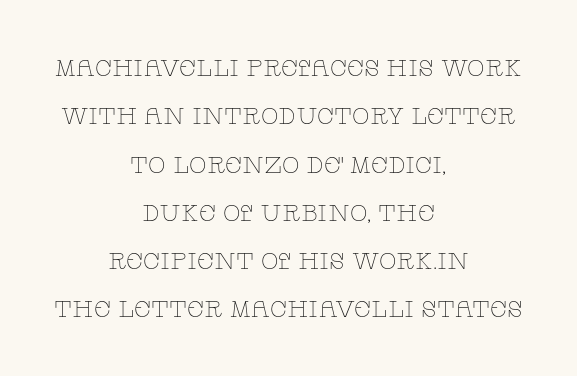
Default kerning and tracking; the words read as compact shapes. The passage shown stacks its lines with a broad gap. Each row of text sits above clean, open space. Counters stay open thanks to moderate or lighter strokes. Casual observation: everything's sitting right in the middle.
